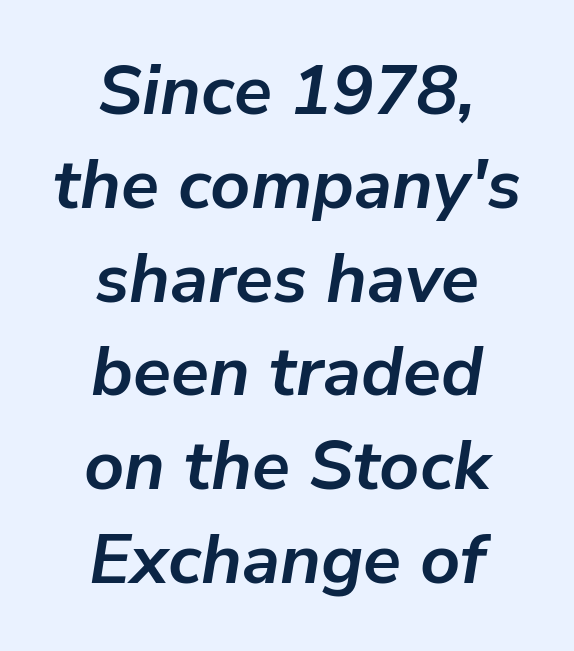
The image shows 70 px semibold type, italic (leaning right); set centered, normal line spacing (1.34x), normal letter spacing, not underlined; low stroke contrast and a medium x-height.
